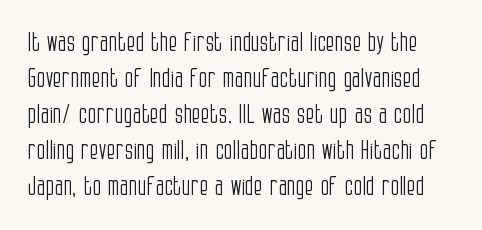
Q: Is the text bold? A: No.
Q: Is the text italic (slanted)? A: No, it is upright.
Q: Is the text underlined? A: No.
Q: Is the spacing between letters normal or unusually wide? A: Normal.
Q: Is the spacing between lines tight, normal or loose? A: Normal.
